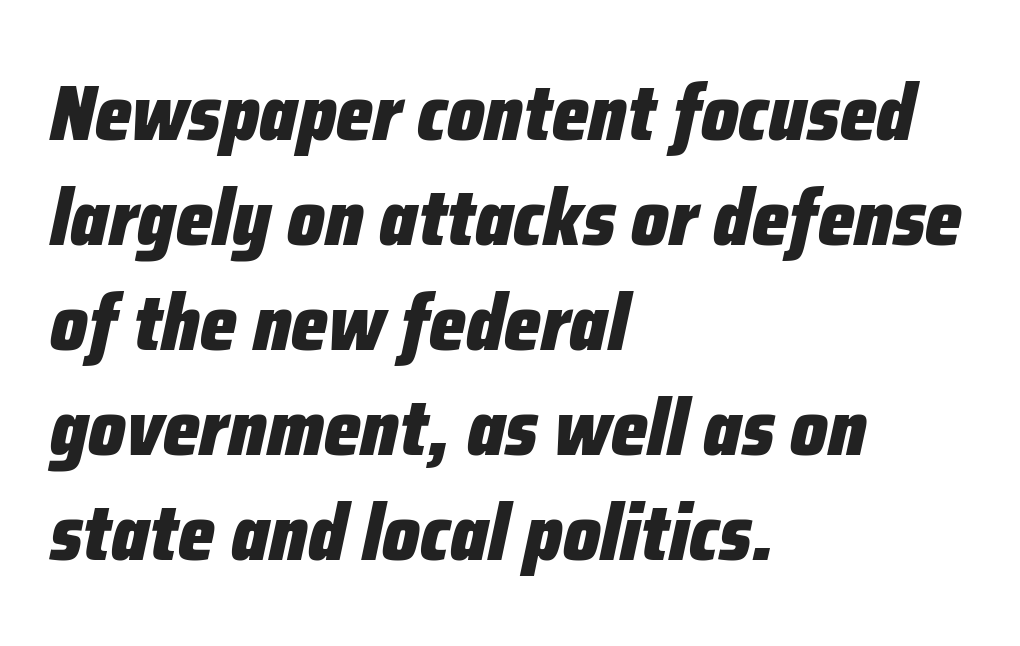
Here the glyphs are tracked normally, forming tight word shapes. This rendering uses left alignment, leaving the right contour irregular. The string is rendered with underlining switched off. The font's italic variant was chosen for this text. Varying glyph widths throughout — classic text-font behaviour. In terms of weight, the rendering is a true, heavy bold.
